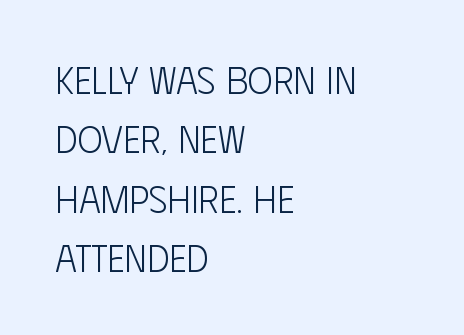
Weight: regular or lighter. The paragraph shown leans on its left margin. Posture: upright roman. Spacing verdict: proportional, widths tailored to each character. The face used here is a sans, in the tradition of grotesques and geometrics. The line-height multiplier appears to be the usual default.
